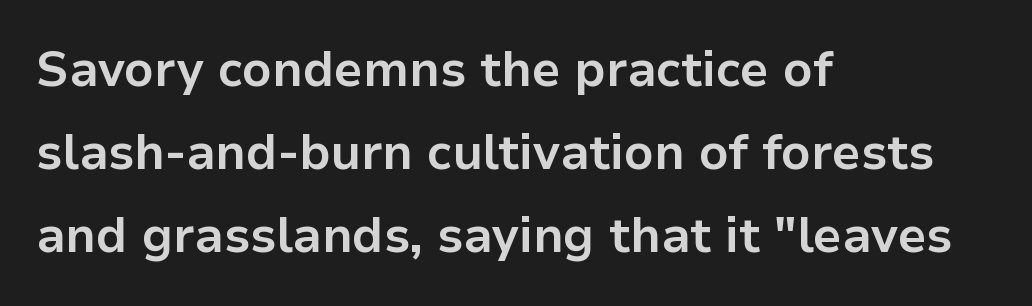
{"serif": "no", "italic": "no", "bold": "yes", "weight": "bold", "width": "normal", "stroke_contrast": "low", "x_height": "medium", "monospaced": "no", "underline": "no", "align": "left", "line_spacing": "normal", "line_spacing_ratio": 1.69, "letter_spacing": "normal", "letter_spacing_em": 0.0, "glyph_px": 49}
